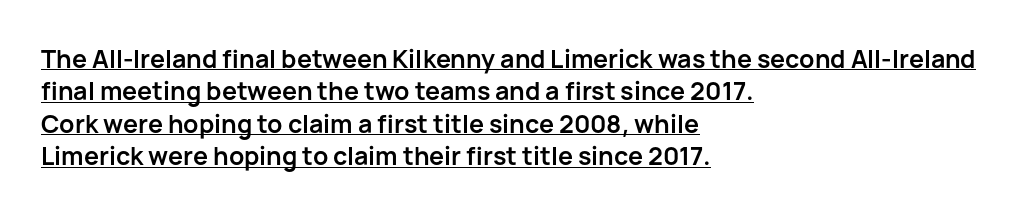
{"italic": "no", "bold": "yes", "underline": "yes", "align": "left", "line_spacing": "normal", "line_spacing_ratio": 1.3, "letter_spacing": "normal", "letter_spacing_em": 0.0, "glyph_px": 25}
